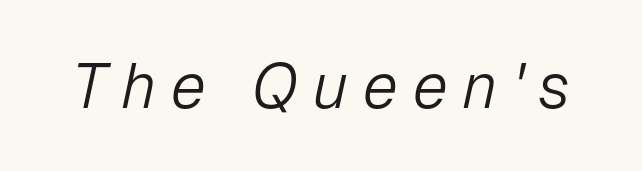
The image shows 63 px light type, italic (leaning right); set unusually wide letter spacing (+0.24 em), not underlined; low stroke contrast and a medium x-height.
